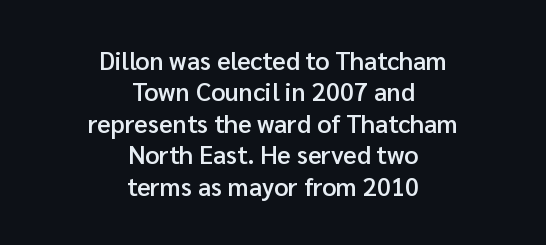
The image shows 25 px text type, upright; set centered, normal line spacing (1.26x), normal letter spacing, not underlined.
